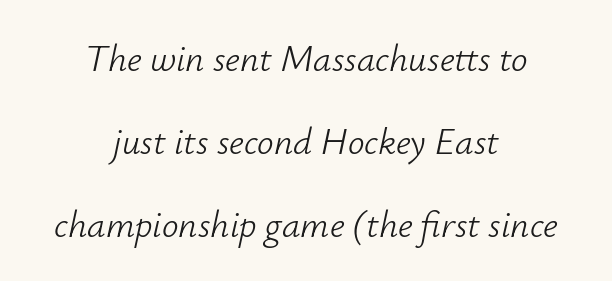
{"italic": "yes", "lean": "right", "slant_degrees": 12, "bold": "no", "weight": "light", "width": "normal", "stroke_contrast": "low", "x_height": "small", "monospaced": "no", "underline": "no", "align": "center", "line_spacing": "loose", "line_spacing_ratio": 2.25, "letter_spacing": "normal", "letter_spacing_em": 0.0, "glyph_px": 37}
